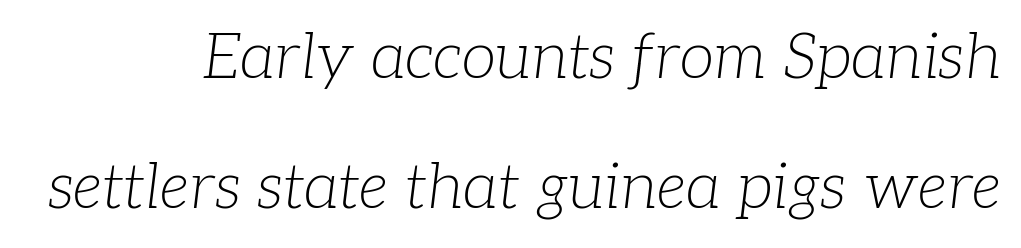
An italicized treatment has been applied to the whole sample. The space between consecutive lines is lavish. Each letter keeps its own natural width here, so spacing adapts to shape. The letterforms sit shoulder to shoulder at normal distance.
